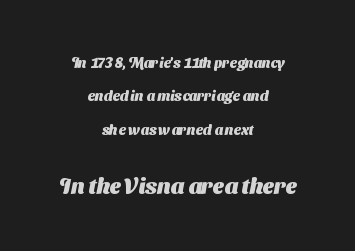
{"bold": "yes", "underline": "no", "align": "center", "line_spacing": "loose", "line_spacing_ratio": 2.38, "letter_spacing": "normal", "letter_spacing_em": 0.0, "larger_block": "second", "size_ratio": 1.57, "glyph_px": 22}
